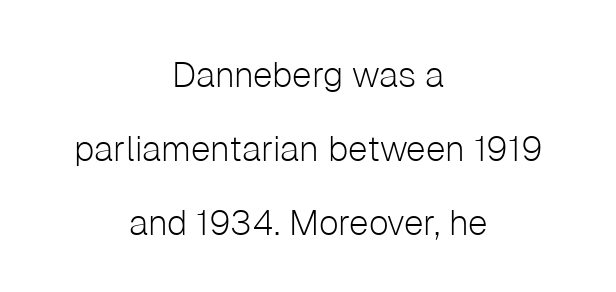
Q: Is the text bold? A: No.
Q: Is the text italic (slanted)? A: No, it is upright.
Q: Is the typeface a serif or a sans-serif typeface? A: Sans-serif.
Q: Is the text underlined? A: No.
Q: How is the paragraph aligned? A: Centered.
Q: Is the spacing between letters normal or unusually wide? A: Normal.
Q: Is the spacing between lines tight, normal or loose? A: Loose.
Q: Width (condensed, normal, or wide)? A: Normal.
Q: Stroke contrast? A: Low.
Q: x-height? A: Medium.
Q: Monospaced? A: No.
